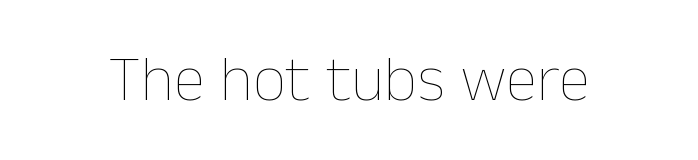
{"italic": "no", "bold": "no", "weight": "thin", "width": "normal", "stroke_contrast": "low", "x_height": "medium", "monospaced": "no", "underline": "no", "letter_spacing": "normal", "letter_spacing_em": 0.0, "glyph_px": 65}
